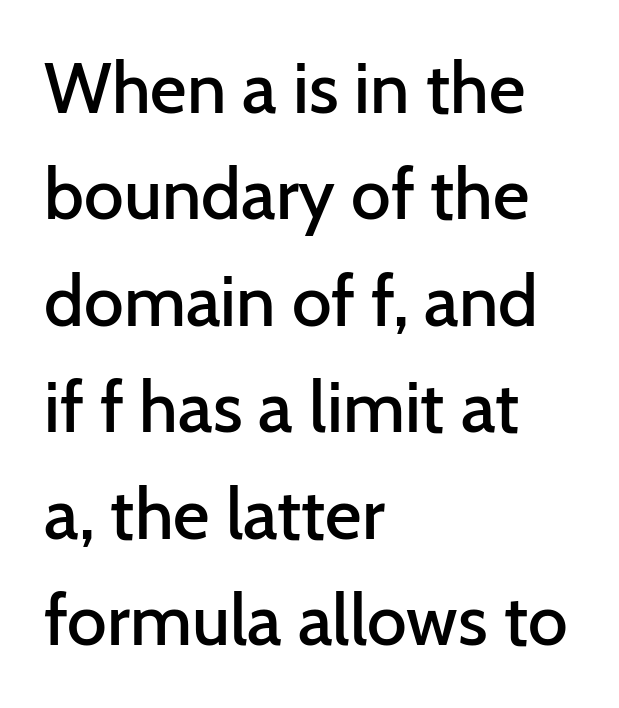
Nobody touched the tracking dial on this one. Descenders are the only things crossing below the line. Vertically, the passage feels balanced, rows spaced as you'd expect. The strokes are fattened partway — semibold, not bold. Stroke terminals: plain, sans-serif. The axis of the letterforms is exactly vertical.
